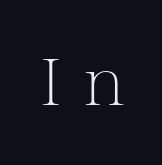
A typesetter would mark this as roman, not italic. Loose tracking; the words dissolve into strings of separated letters. Counters stay open thanks to moderate or lighter strokes. Spacing verdict: proportional, widths tailored to each character.
